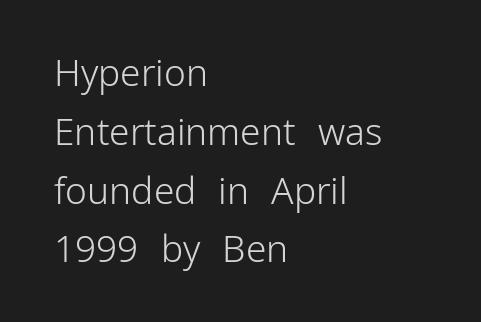
Q: Is the text bold? A: No.
Q: Is the text italic (slanted)? A: No, it is upright.
Q: Is the typeface a serif or a sans-serif typeface? A: Sans-serif.
Q: Is the text underlined? A: No.
Q: How is the paragraph aligned? A: Left-aligned.
Q: Is the spacing between letters normal or unusually wide? A: Normal.
Q: Is the spacing between lines tight, normal or loose? A: Normal.
Q: Width (condensed, normal, or wide)? A: Normal.
Q: Stroke contrast? A: Low.
Q: x-height? A: Medium.
Q: Monospaced? A: No.
